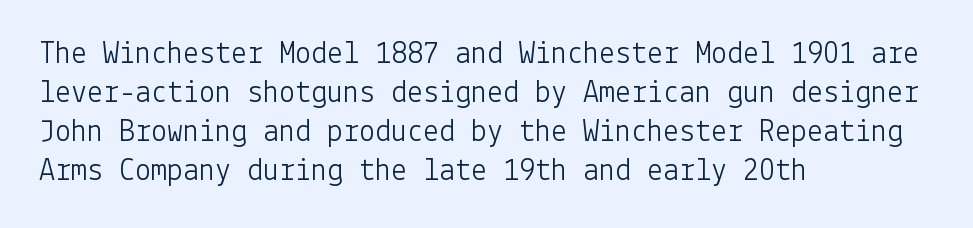
Q: Is the text bold? A: No.
Q: Is the text italic (slanted)? A: No, it is upright.
Q: Is the typeface a serif or a sans-serif typeface? A: Sans-serif.
Q: Is the text underlined? A: No.
Q: How is the paragraph aligned? A: Left-aligned.
Q: Is the spacing between letters normal or unusually wide? A: Normal.
Q: Width (condensed, normal, or wide)? A: Normal.
Q: Stroke contrast? A: Low.
Q: x-height? A: Medium.
